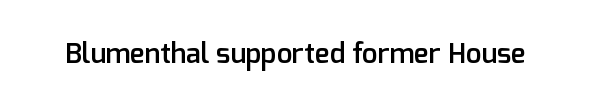
A bit beefed up — I'd call it semibold rather than bold. Look at the tracking — it's just the regular setting, nothing added. The space beneath each line is pristine and unruled. Varying glyph widths throughout — classic text-font behaviour. Typographically, this falls in the sans-serif category.
